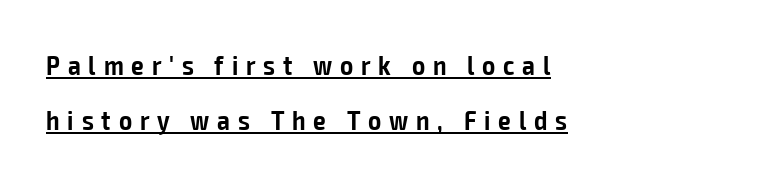
Q: Is the text bold? A: Semi-bold.
Q: Is the text italic (slanted)? A: No, it is upright.
Q: Is the typeface a serif or a sans-serif typeface? A: Sans-serif.
Q: Is the text underlined? A: Yes.
Q: How is the paragraph aligned? A: Left-aligned.
Q: Is the spacing between letters normal or unusually wide? A: Unusually wide.
Q: Is the spacing between lines tight, normal or loose? A: Loose.
Q: Width (condensed, normal, or wide)? A: Condensed.
Q: Stroke contrast? A: Low.
Q: x-height? A: Medium.
Q: Monospaced? A: No.
